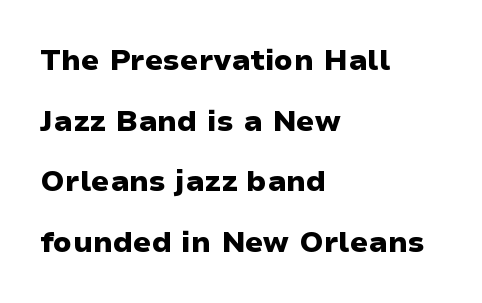
The tracking reads as untouched default to a designer's eye. The passage shown stacks its lines with a broad gap. Visually the block forms a straight wall on the left and a jagged coastline on the right. The passage shown is typed in a proportional face where columns would drift. Is this a sans? Yes — the strokes have no serifs. A dark, heavy texture on the line: the type is bold.
